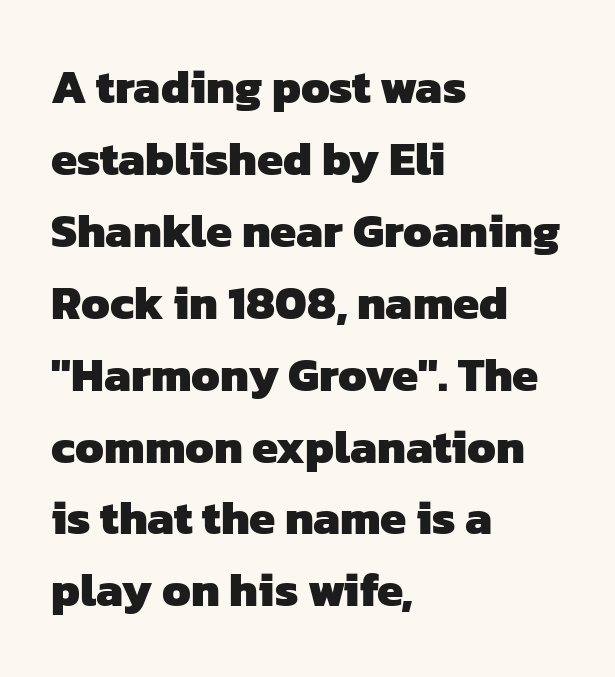
The image shows 47 px heavy sans-serif type; set left-aligned, normal line spacing (1.53x), normal letter spacing, not underlined; low stroke contrast and a medium x-height.
